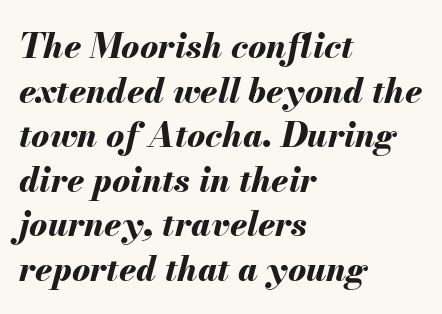
Q: Is the text bold? A: Yes.
Q: Is the text italic (slanted)? A: Yes, it leans right by about 13 degrees.
Q: Is the text underlined? A: No.
Q: How is the paragraph aligned? A: Left-aligned.
Q: Is the spacing between letters normal or unusually wide? A: Normal.
Q: Is the spacing between lines tight, normal or loose? A: Normal.
Q: Width (condensed, normal, or wide)? A: Normal.
Q: Stroke contrast? A: Medium.
Q: x-height? A: Small.
Q: Monospaced? A: No.
